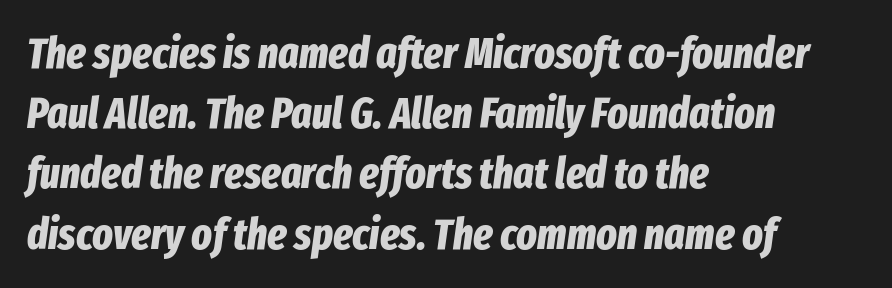
{"italic": "yes", "lean": "right", "slant_degrees": 8, "bold": "yes", "weight": "bold", "width": "condensed", "stroke_contrast": "low", "x_height": "medium", "monospaced": "no", "underline": "no", "align": "left", "line_spacing": "normal", "line_spacing_ratio": 1.4, "letter_spacing": "normal", "letter_spacing_em": 0.0, "glyph_px": 43}
